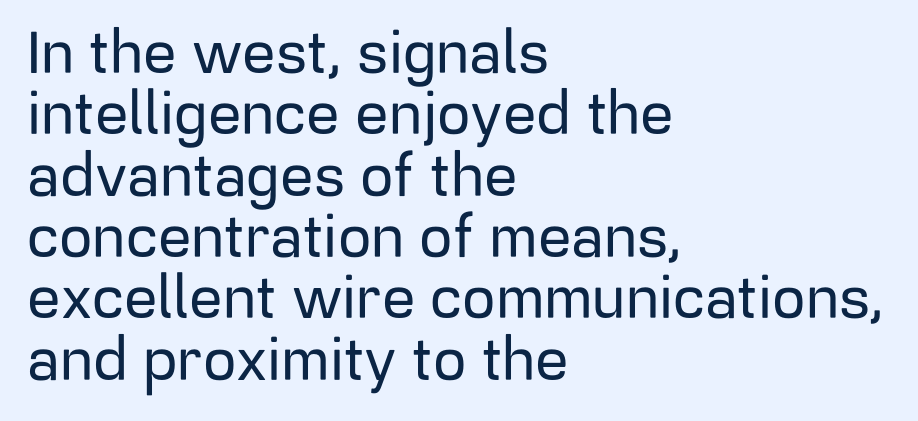
{"serif": "no", "italic": "no", "width": "normal", "stroke_contrast": "low", "x_height": "medium", "monospaced": "no", "underline": "no", "align": "left", "line_spacing": "tight", "line_spacing_ratio": 1.04, "letter_spacing": "normal", "letter_spacing_em": 0.0, "glyph_px": 59}
